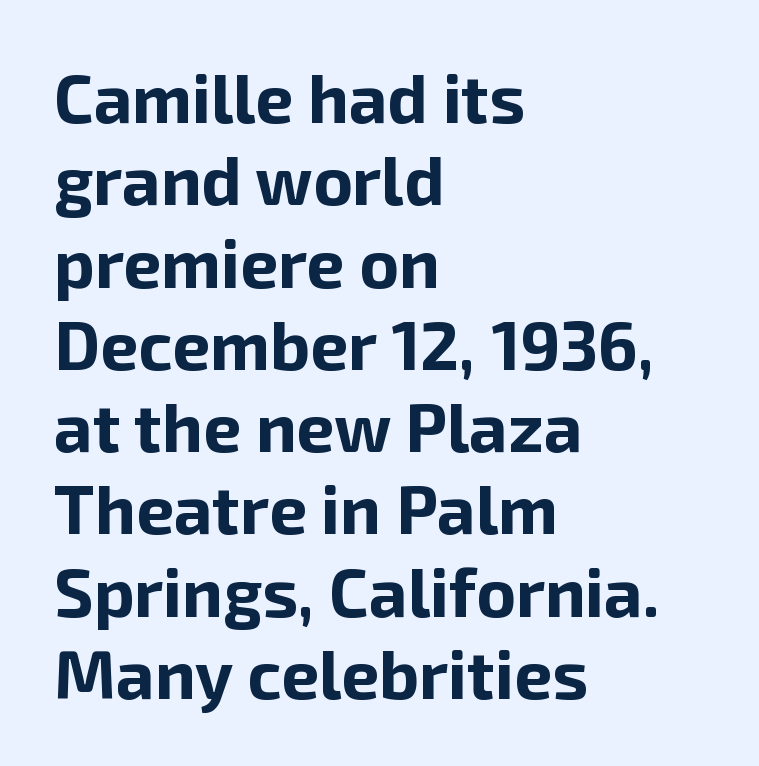
Q: Is the text bold? A: Yes.
Q: Is the text italic (slanted)? A: No, it is upright.
Q: Is the typeface a serif or a sans-serif typeface? A: Sans-serif.
Q: Is the text underlined? A: No.
Q: How is the paragraph aligned? A: Left-aligned.
Q: Is the spacing between letters normal or unusually wide? A: Normal.
Q: Width (condensed, normal, or wide)? A: Normal.
Q: Stroke contrast? A: Low.
Q: x-height? A: Medium.
Q: Monospaced? A: No.
